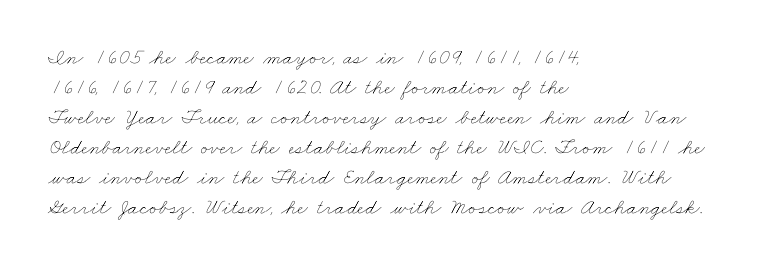
Q: Is the text bold? A: No.
Q: Is the text underlined? A: No.
Q: How is the paragraph aligned? A: Left-aligned.
Q: Is the spacing between letters normal or unusually wide? A: Normal.
Q: Is the spacing between lines tight, normal or loose? A: Normal.
